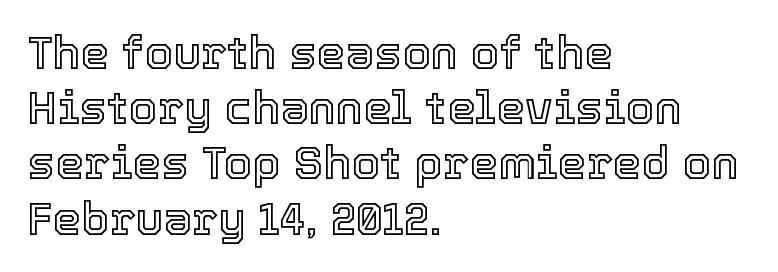
Q: Is the text italic (slanted)? A: No, it is upright.
Q: Is the text underlined? A: No.
Q: How is the paragraph aligned? A: Left-aligned.
Q: Is the spacing between letters normal or unusually wide? A: Normal.
Q: Width (condensed, normal, or wide)? A: Normal.
Q: x-height? A: Medium.
Q: Monospaced? A: No.
